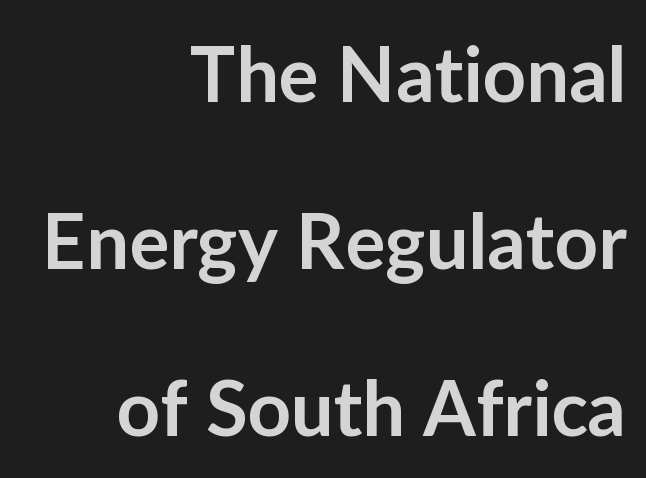
Look at the bottom of the vertical strokes: they stop flat, with no serifs. Successive baselines arrive slowly, with a big drop between each. The typesetting leans somewhat heavy: a semibold. The face used here is proportionally spaced, like ordinary book or web type. You could call the tracking neutral — neither tight nor loose.
